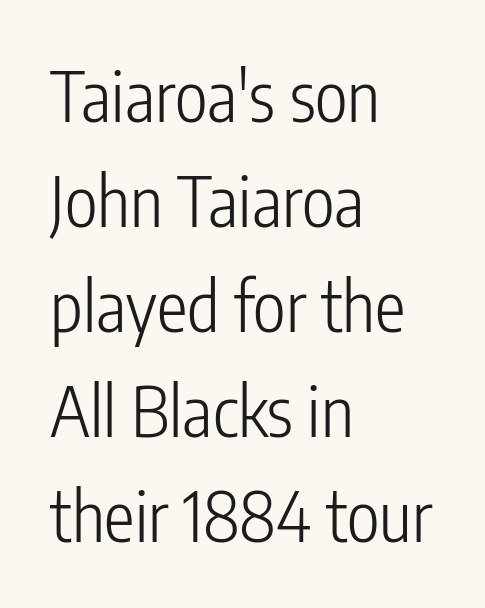
The image shows 69 px light, condensed sans-serif type, upright; set left-aligned, normal line spacing (1.52x), normal letter spacing, not underlined; low stroke contrast and a medium x-height.
